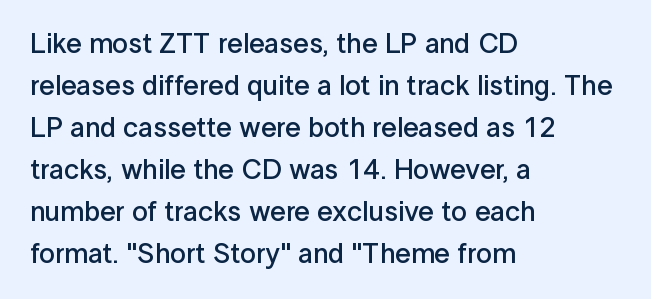
{"serif": "no", "italic": "no", "bold": "semi", "weight": "semibold", "width": "normal", "stroke_contrast": "low", "x_height": "medium", "monospaced": "no", "underline": "no", "align": "left", "line_spacing": "normal", "line_spacing_ratio": 1.5, "letter_spacing": "normal", "letter_spacing_em": 0.0, "glyph_px": 28}
